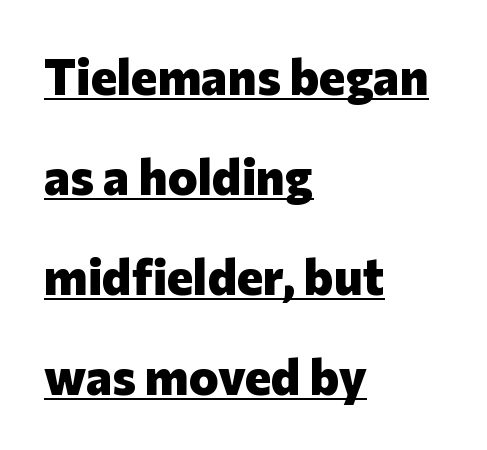
The image shows 50 px heavy sans-serif type, upright; set left-aligned, loose line spacing (2.0x), normal letter spacing, underlined; low stroke contrast and a medium x-height.
